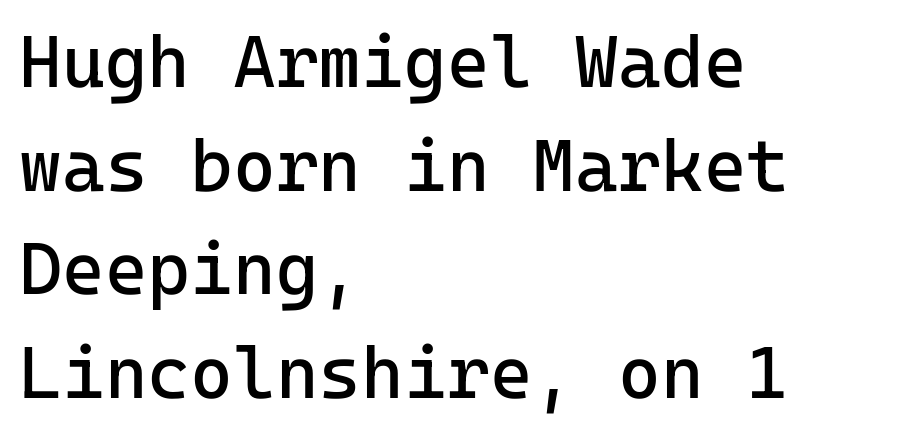
The image shows 73 px regular-weight sans-serif type, upright; set left-aligned, normal line spacing (1.42x), normal letter spacing, not underlined; low stroke contrast and a medium x-height.
